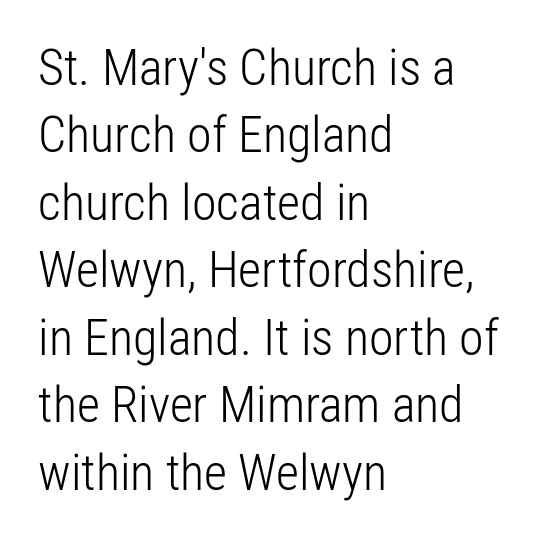
Q: Is the text bold? A: No.
Q: Is the text italic (slanted)? A: No, it is upright.
Q: Is the typeface a serif or a sans-serif typeface? A: Sans-serif.
Q: Is the text underlined? A: No.
Q: How is the paragraph aligned? A: Left-aligned.
Q: Is the spacing between letters normal or unusually wide? A: Normal.
Q: Is the spacing between lines tight, normal or loose? A: Normal.
Q: Width (condensed, normal, or wide)? A: Condensed.
Q: Stroke contrast? A: Low.
Q: x-height? A: Medium.
Q: Monospaced? A: No.
